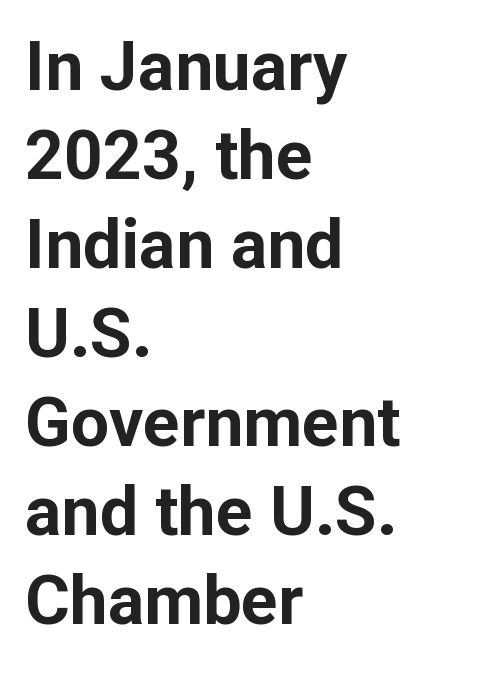
If you measured baseline to baseline, you'd find a middling distance. Decoration check: the copy has no underline. You'd pick this weight for a headline — it's a proper bold. Every row of glyphs begins at an identical x-position on the left. Typographically, this falls in the sans-serif category. Nobody touched the tracking dial on this one.
